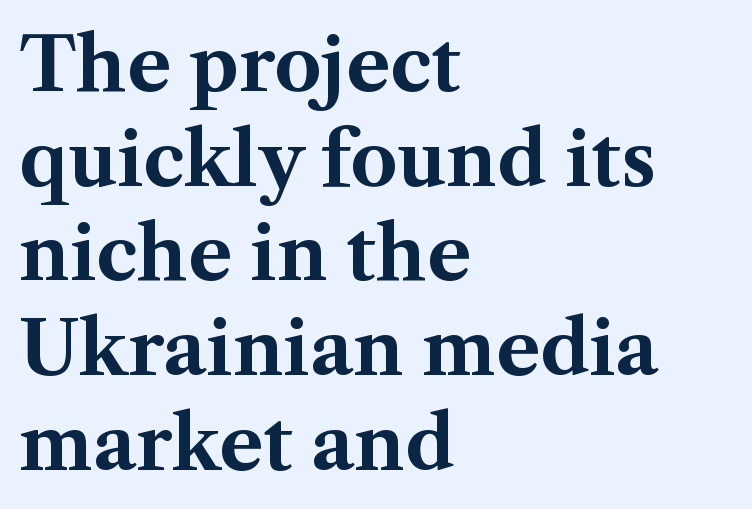
Plenty of ink on the page — the face is bold. If you drew a line through each stem, it would be perfectly vertical. Does extra space separate the letters? No, they use regular spacing. A classic flush-left, rag-right setting is used for this passage. Observe the serifs anchoring each vertical stroke in this sample. This sample has the flowing, uneven cadence of proportional lettering.
